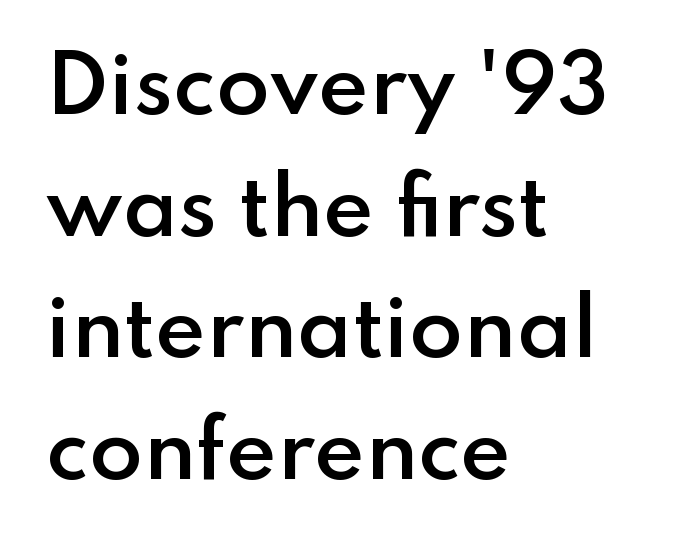
Q: Is the text bold? A: Semi-bold.
Q: Is the text italic (slanted)? A: No, it is upright.
Q: Is the typeface a serif or a sans-serif typeface? A: Sans-serif.
Q: Is the text underlined? A: No.
Q: How is the paragraph aligned? A: Left-aligned.
Q: Is the spacing between letters normal or unusually wide? A: Normal.
Q: Is the spacing between lines tight, normal or loose? A: Normal.
Q: Width (condensed, normal, or wide)? A: Normal.
Q: Stroke contrast? A: Low.
Q: x-height? A: Small.
Q: Monospaced? A: No.
